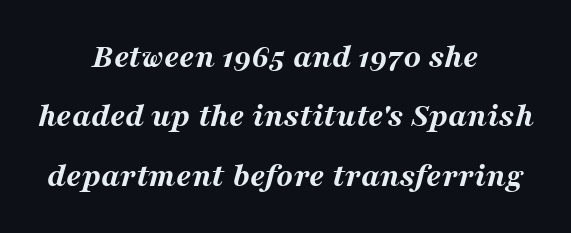
The image shows 34 px bold, wide type, italic (leaning right); set centered, line spacing 1.75x, normal letter spacing, not underlined; medium stroke contrast and a medium x-height.
